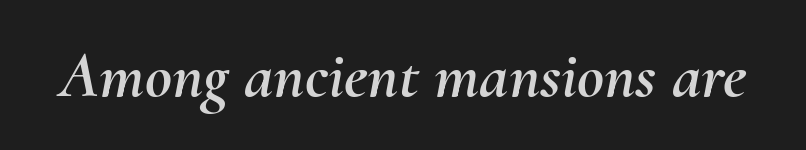
The image shows 66 px text type, italic (leaning right); set normal letter spacing, not underlined; medium stroke contrast and a small x-height.
